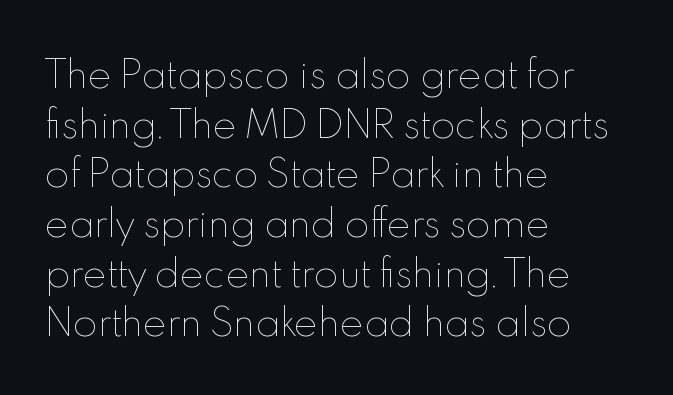
{"italic": "no", "bold": "no", "weight": "thin", "width": "normal", "x_height": "small", "monospaced": "no", "underline": "no", "align": "left", "line_spacing": "normal", "line_spacing_ratio": 1.38, "letter_spacing": "normal", "letter_spacing_em": 0.0, "glyph_px": 36}
